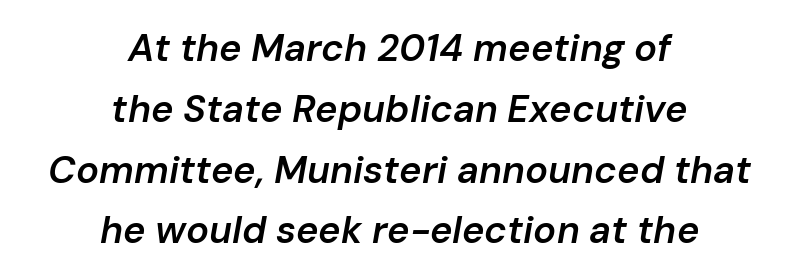
In terms of leading, this rendering sits right in the middle. Beneath every word, the page is bare. You could not count columns in this text — the font is proportionally spaced. You could call the tracking neutral — neither tight nor loose. Firm but not heavy-handed strokes: this text is semibold.
